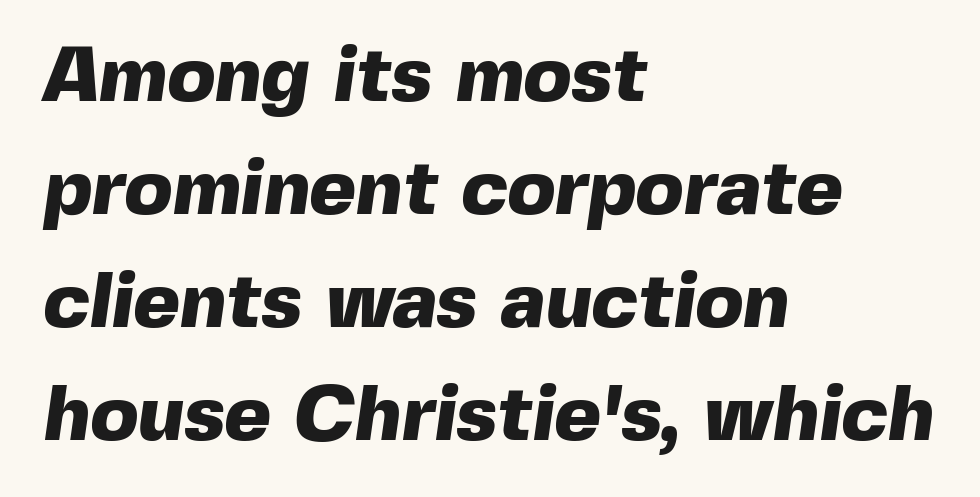
Q: Is the text bold? A: Yes.
Q: Is the typeface a serif or a sans-serif typeface? A: Sans-serif.
Q: Is the text underlined? A: No.
Q: How is the paragraph aligned? A: Left-aligned.
Q: Is the spacing between letters normal or unusually wide? A: Normal.
Q: Is the spacing between lines tight, normal or loose? A: Normal.
Q: Width (condensed, normal, or wide)? A: Normal.
Q: x-height? A: Medium.
Q: Monospaced? A: No.
